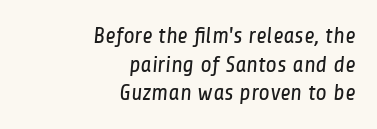
The text block is weighted toward the right margin, trailing off unevenly leftward. The weight tops out at a normal text grade. Clear beneath every line of the passage. Look at the tracking — it's just the regular setting, nothing added.
